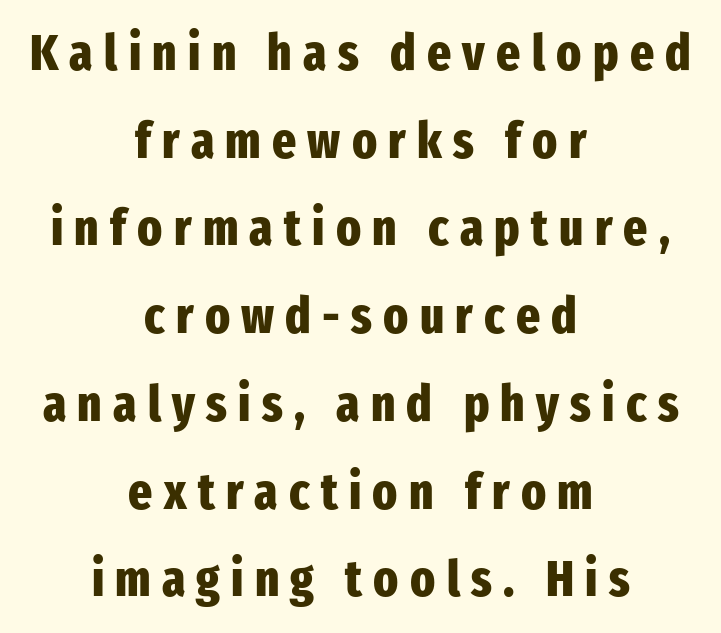
{"serif": "no", "italic": "no", "bold": "yes", "weight": "heavy", "width": "condensed", "stroke_contrast": "low", "x_height": "medium", "monospaced": "no", "underline": "no", "align": "center", "line_spacing_ratio": 1.72, "letter_spacing": "wide", "letter_spacing_em": 0.22, "glyph_px": 51}
